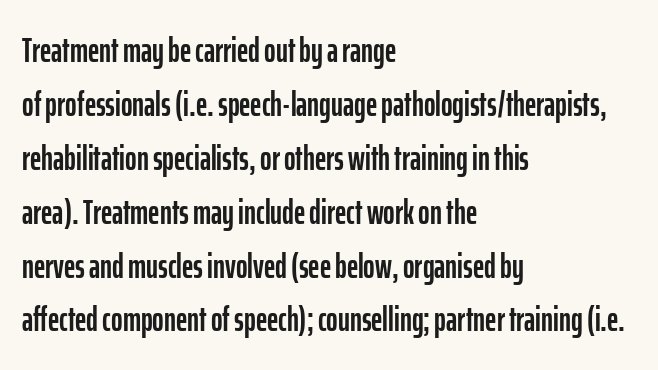
Q: Is the text italic (slanted)? A: No, it is upright.
Q: Is the typeface a serif or a sans-serif typeface? A: Sans-serif.
Q: Is the text underlined? A: No.
Q: How is the paragraph aligned? A: Left-aligned.
Q: Is the spacing between letters normal or unusually wide? A: Normal.
Q: Is the spacing between lines tight, normal or loose? A: Normal.
Q: Width (condensed, normal, or wide)? A: Condensed.
Q: Stroke contrast? A: Low.
Q: x-height? A: Medium.
Q: Monospaced? A: No.
